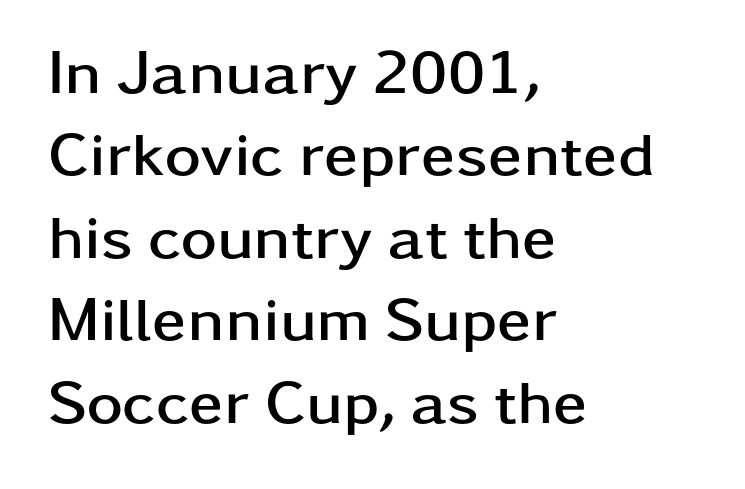
The designer left line spacing at the default. Is this a fixed-width face? No — the glyphs have proportional, varying widths. Unmarked baselines from the first word to the last. How are the letters spaced? Ordinarily, with no added tracking.
